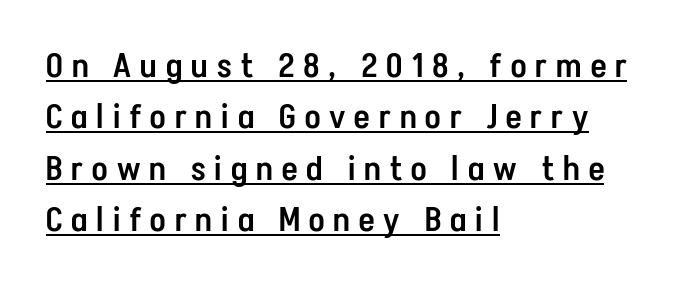
Look at the tracking — it's clearly loosened, letters drifting apart. This is the regular roman posture of the typeface. One-word summary of the alignment: left. Its strokes are somewhat broadened, the hallmark of semibold type.
